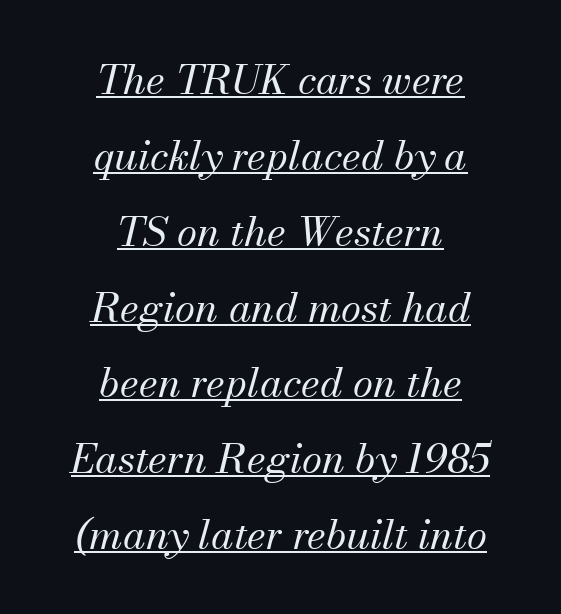
Note the varied advance widths — an 'i' is clearly narrower than an 'm'. Does extra space separate the letters? No, they use regular spacing. The face used here is seriffed, in the tradition of book romans. A quiet, ordinary-to-light weight characterises the typeface. Quick note: underline on. The letters are slanted; this is an italic face.
